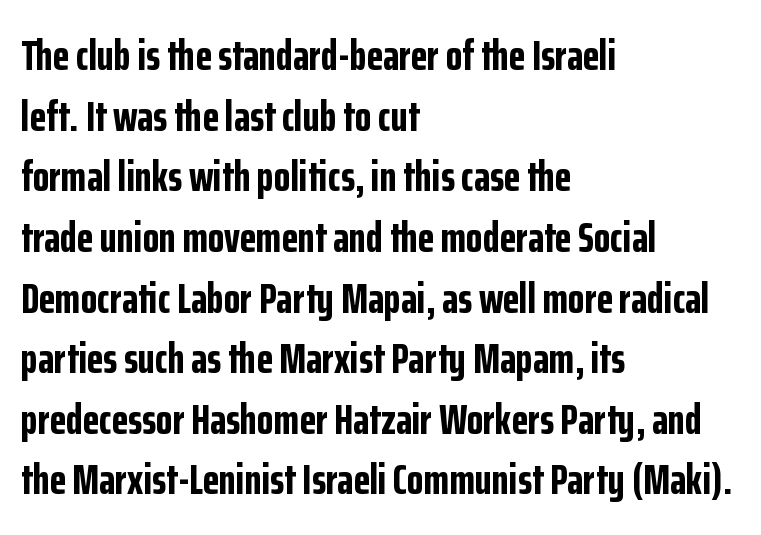
The image shows 43 px bold, condensed sans-serif type, upright; set left-aligned, normal line spacing (1.41x), normal letter spacing, not underlined; low stroke contrast and a medium x-height.
